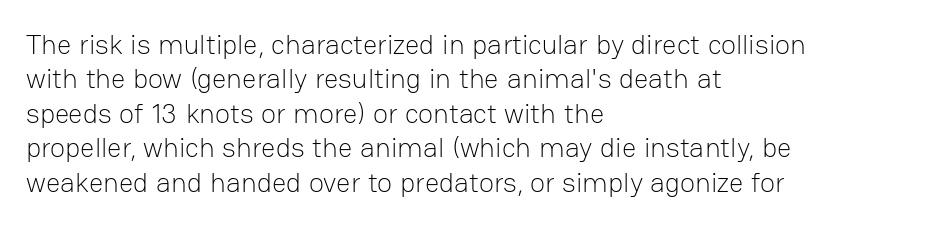
Tracking here is standard; glyphs follow each other at the usual distance. Spacing verdict: proportional, widths tailored to each character. Type style note: lacks serifs. Does the copy run flush right? No — it runs flush left.
